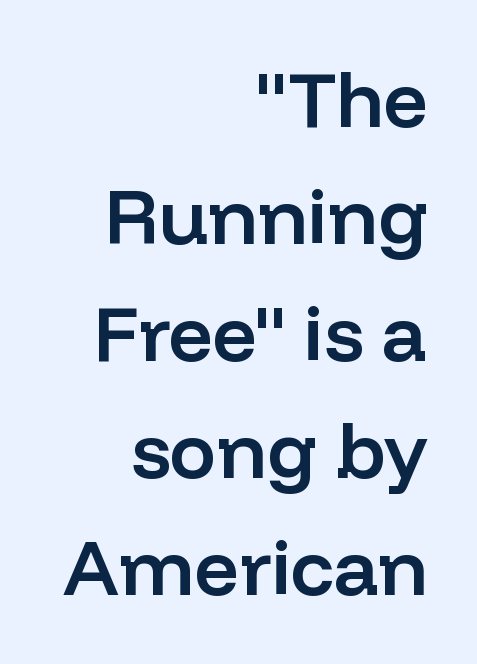
The designer left line spacing at the default. This rendering employs a face without finishing strokes, i.e., a sans-serif. The passage is arranged like a letterhead date or caption credit — flush right. A semibold gives these letters moderate extra thickness, short of bold. Plain, unruled lines of type.
